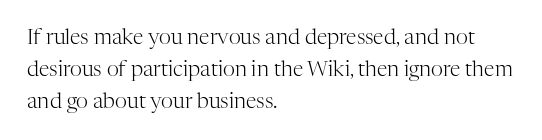
Q: Is the text bold? A: No.
Q: Is the text italic (slanted)? A: No, it is upright.
Q: Is the text underlined? A: No.
Q: How is the paragraph aligned? A: Left-aligned.
Q: Is the spacing between letters normal or unusually wide? A: Normal.
Q: Is the spacing between lines tight, normal or loose? A: Normal.
